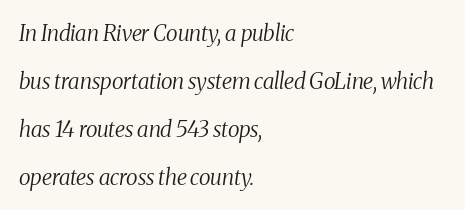
{"italic": "yes", "lean": "right", "slant_degrees": 8, "bold": "no", "underline": "no", "align": "left", "line_spacing": "loose", "line_spacing_ratio": 2.18, "letter_spacing": "normal", "letter_spacing_em": 0.0, "glyph_px": 22}
